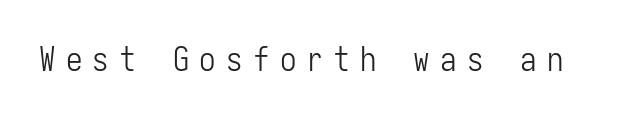
Italic: no, the glyphs are upright roman. Short note: letters widely spaced. The characters are drawn with everyday or finer stroke widths. These lines are rendered in a fixed-pitch font. In terms of letterform style, serifs are entirely absent.
